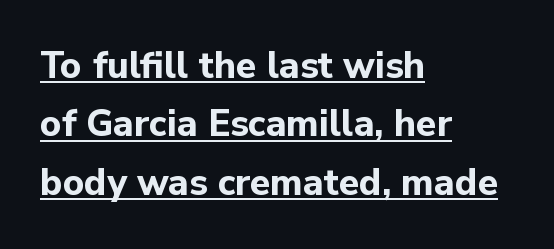
Examine the stroke ends and you'll find no serifs. Looks like regular typesetting: each glyph gets only the width it needs. The sample has been set heavy, in full bold. This sample carries an underscore along the baseline area. The rendering keeps characters at their native spacing. The compositor pushed each line to the left boundary.
